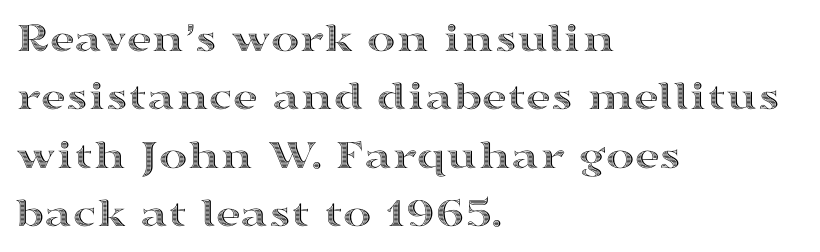
The image shows 43 px wide type, upright; set left-aligned, normal line spacing (1.36x), normal letter spacing, not underlined; a medium x-height.
